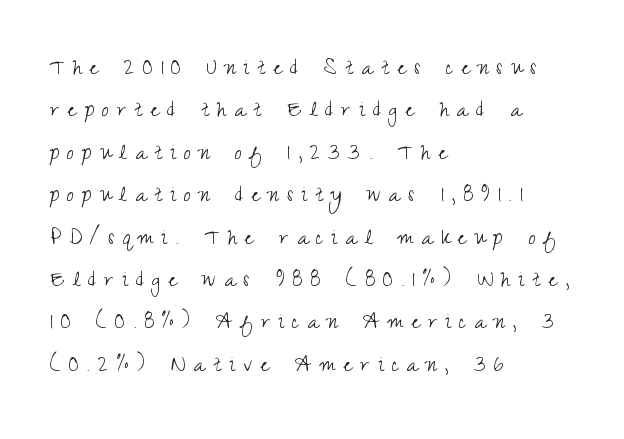
The image shows 26 px text type, upright; set left-aligned, normal line spacing (1.63x), unusually wide letter spacing (+0.31 em), not underlined.
